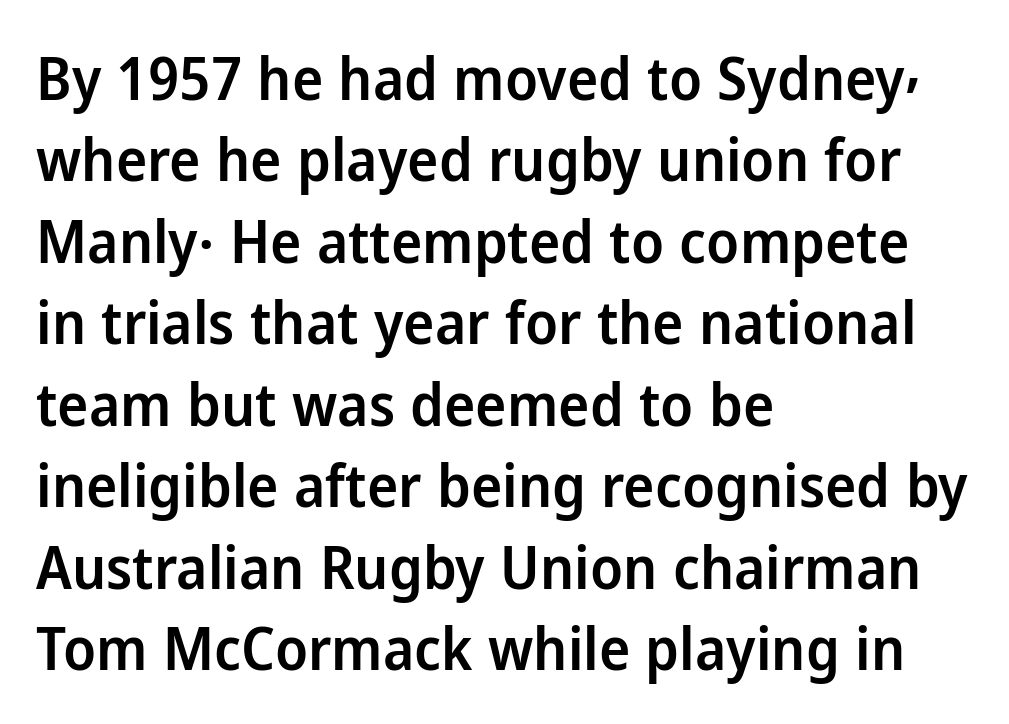
The image shows 59 px semibold sans-serif type, upright; set left-aligned, normal line spacing (1.38x), normal letter spacing, not underlined; low stroke contrast and a medium x-height.
